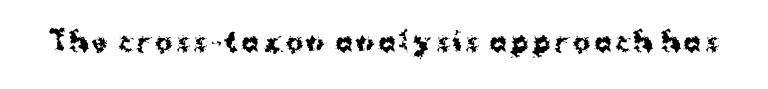
{"italic": "no", "bold": "yes", "underline": "no", "glyph_px": 26}
